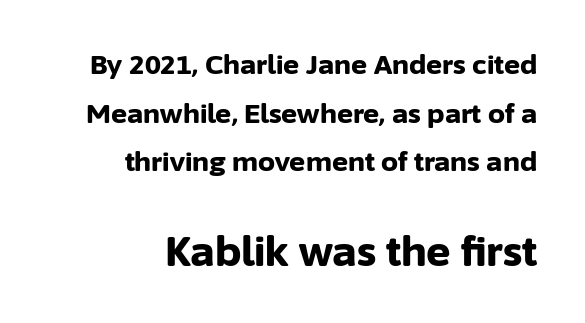
The letters are bold, with thick, heavy strokes. In CSS terms this would be text-align: right. No feet cap the strokes, marking this as sans-serif type. Italic: no, the glyphs are upright roman. Underlining? Definitely not there.
